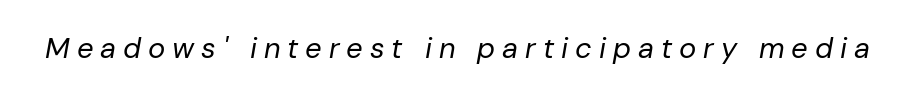
The image shows 29 px regular-weight type, italic (leaning right); set unusually wide letter spacing (+0.24 em), not underlined; low stroke contrast and a medium x-height.
